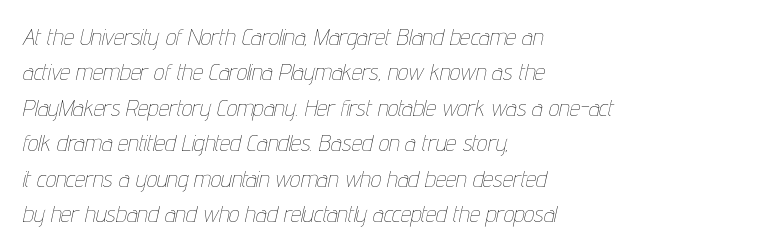
The image shows 23 px text type, italic (leaning right); set left-aligned, normal line spacing (1.54x), normal letter spacing, not underlined.
